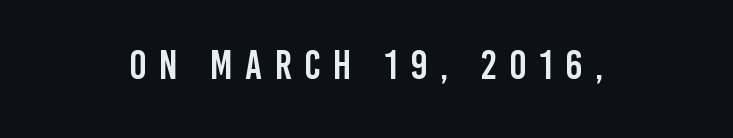
Q: Is the text italic (slanted)? A: No, it is upright.
Q: Is the typeface a serif or a sans-serif typeface? A: Sans-serif.
Q: Is the text underlined? A: No.
Q: How is the paragraph aligned? A: Centered.
Q: Is the spacing between letters normal or unusually wide? A: Unusually wide.
Q: Width (condensed, normal, or wide)? A: Condensed.
Q: Stroke contrast? A: Low.
Q: x-height? A: Large.
Q: Monospaced? A: No.
